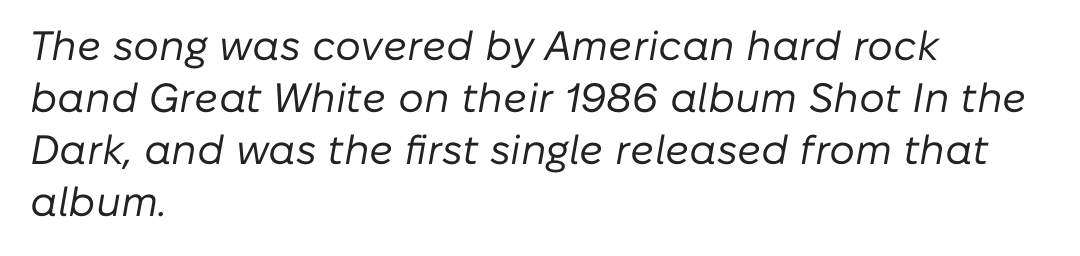
{"italic": "yes", "lean": "right", "slant_degrees": 10, "bold": "no", "weight": "regular", "width": "normal", "stroke_contrast": "low", "x_height": "medium", "monospaced": "no", "underline": "no", "align": "left", "line_spacing": "normal", "line_spacing_ratio": 1.27, "letter_spacing": "normal", "letter_spacing_em": 0.0, "glyph_px": 41}
